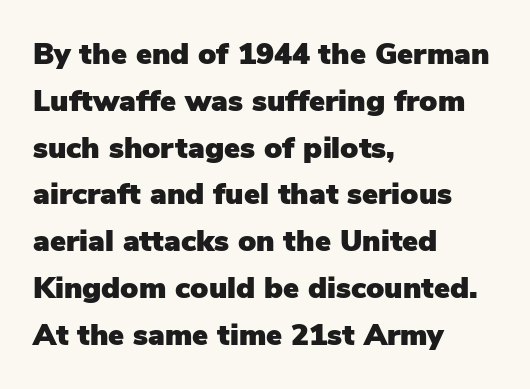
The image shows 30 px sans-serif type, upright; set left-aligned, normal line spacing (1.56x), normal letter spacing, not underlined; low stroke contrast and a medium x-height.
